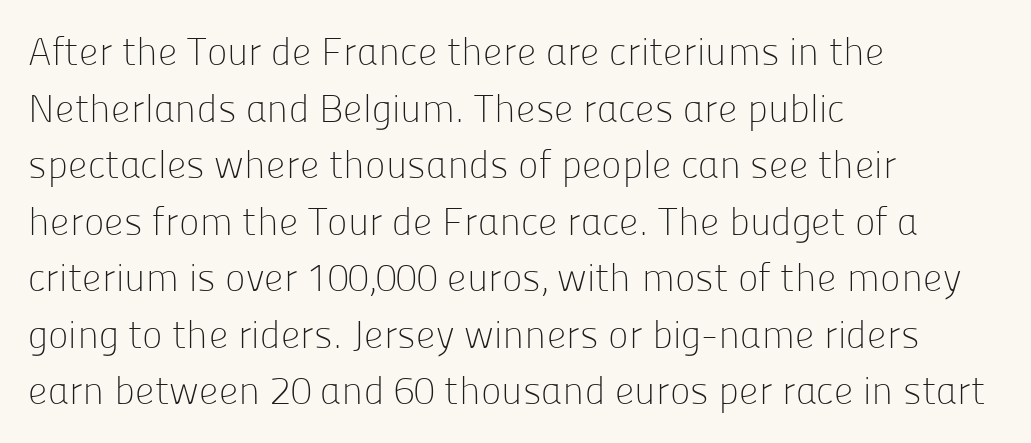
{"serif": "no", "italic": "no", "bold": "no", "weight": "light", "width": "normal", "stroke_contrast": "low", "x_height": "medium", "monospaced": "no", "underline": "no", "align": "left", "line_spacing": "normal", "line_spacing_ratio": 1.45, "letter_spacing": "normal", "letter_spacing_em": 0.0, "glyph_px": 39}
